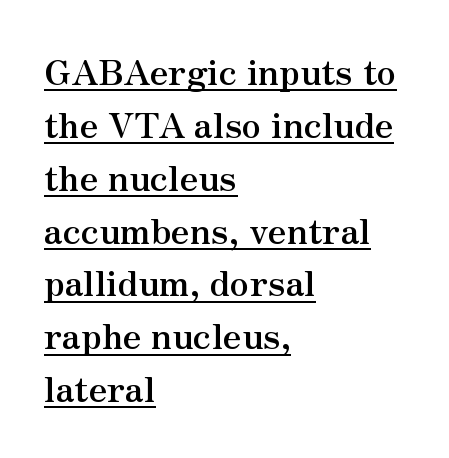
The image shows 35 px semibold serif type, upright; set left-aligned, normal line spacing (1.51x), normal letter spacing, underlined; medium stroke contrast and a small x-height.
